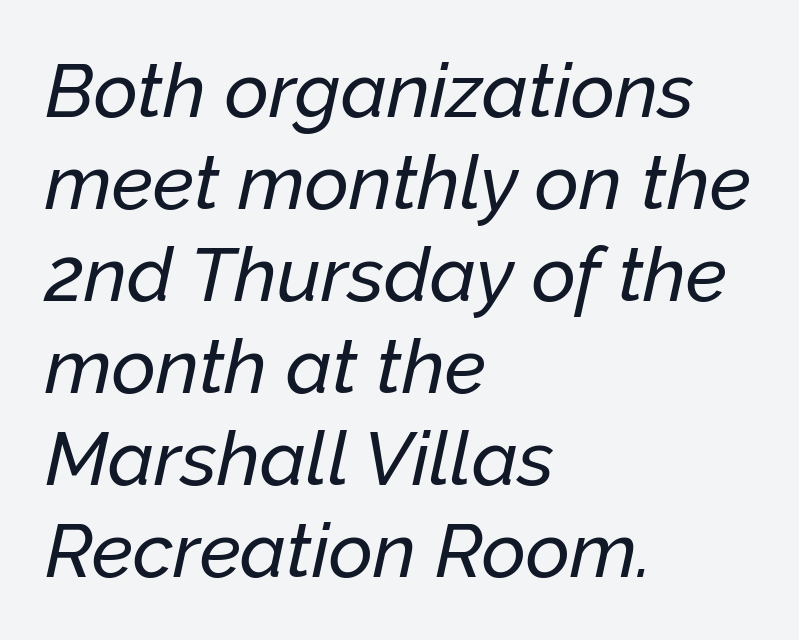
Leftover space on each line is placed entirely after the last word. The letterforms sit shoulder to shoulder at normal distance. If you drew a line through each stem, it would be angled. Character widths vary here, with narrow letters taking less room than wide ones. Letters rest on an invisible, unmarked baseline.
